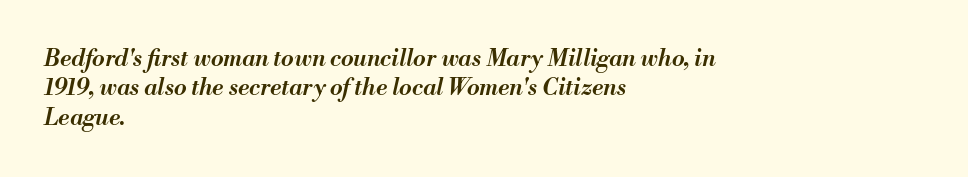
The image shows 23 px text type, italic (leaning right); set left-aligned, normal line spacing (1.28x), normal letter spacing, not underlined.
